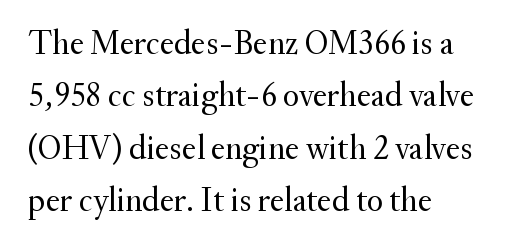
{"serif": "yes", "italic": "no", "bold": "no", "weight": "regular", "width": "normal", "stroke_contrast": "medium", "x_height": "small", "monospaced": "no", "underline": "no", "align": "left", "line_spacing": "normal", "line_spacing_ratio": 1.54, "letter_spacing": "normal", "letter_spacing_em": 0.0, "glyph_px": 34}
